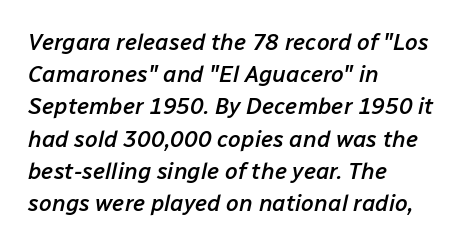
{"italic": "yes", "lean": "right", "slant_degrees": 12, "bold": "semi", "underline": "no", "align": "left", "line_spacing": "normal", "line_spacing_ratio": 1.4, "letter_spacing": "normal", "letter_spacing_em": 0.0, "glyph_px": 23}
